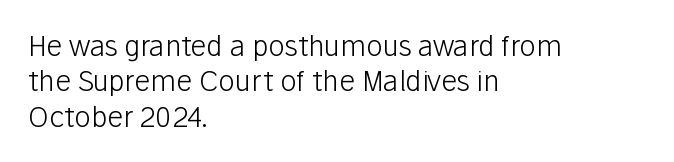
{"serif": "no", "italic": "no", "bold": "no", "weight": "light", "width": "normal", "stroke_contrast": "low", "x_height": "medium", "monospaced": "no", "underline": "no", "align": "left", "line_spacing": "normal", "line_spacing_ratio": 1.26, "letter_spacing": "normal", "letter_spacing_em": 0.0, "glyph_px": 28}
